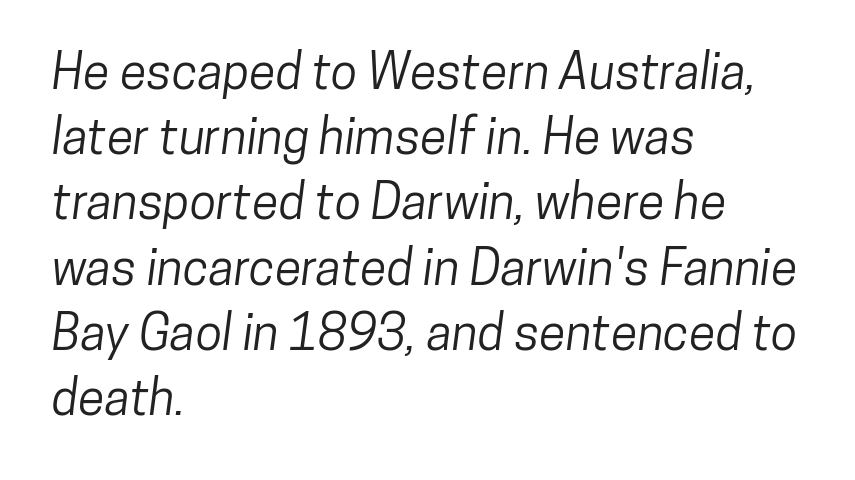
The rows are spaced the way most documents space them. The space beneath each line is pristine and unruled. In terms of letterspacing, this is plain default setting. Check where the strokes stop: nothing finishes them off — pure sans. Proportional: the letters do not fall into vertical columns.
